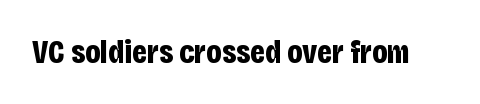
{"serif": "no", "italic": "no", "bold": "yes", "weight": "bold", "width": "condensed", "stroke_contrast": "low", "x_height": "large", "monospaced": "no", "underline": "no", "letter_spacing": "normal", "letter_spacing_em": 0.0, "glyph_px": 33}
